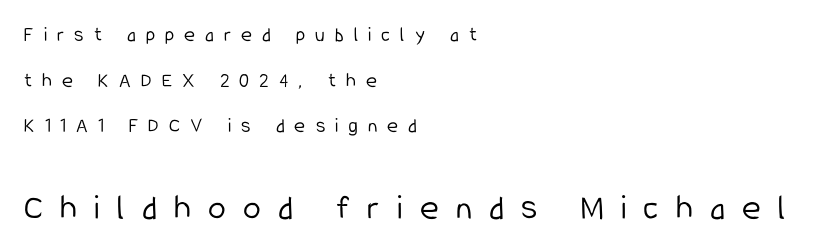
{"serif": "no", "italic": "no", "bold": "no", "weight": "light", "width": "condensed", "stroke_contrast": "low", "x_height": "medium", "monospaced": "no", "underline": "no", "align": "left", "line_spacing": "loose", "line_spacing_ratio": 2.17, "letter_spacing": "wide", "letter_spacing_em": 0.48, "larger_block": "second", "size_ratio": 1.71, "glyph_px": 36}
